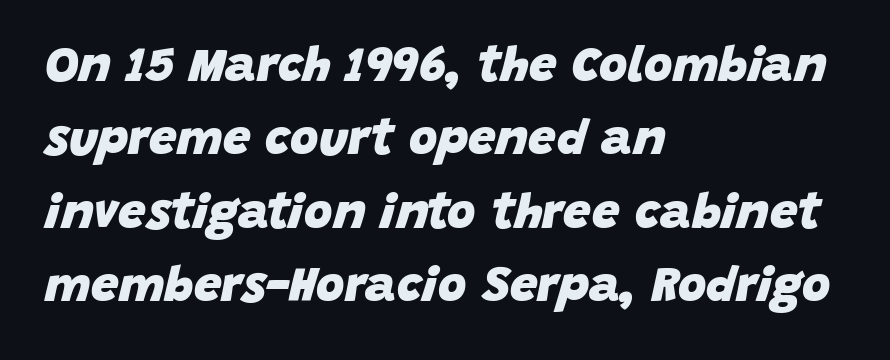
{"italic": "yes", "lean": "right", "slant_degrees": 15, "bold": "yes", "weight": "heavy", "width": "normal", "stroke_contrast": "low", "x_height": "large", "monospaced": "no", "underline": "no", "align": "left", "line_spacing": "normal", "line_spacing_ratio": 1.5, "letter_spacing": "normal", "letter_spacing_em": 0.0, "glyph_px": 49}
